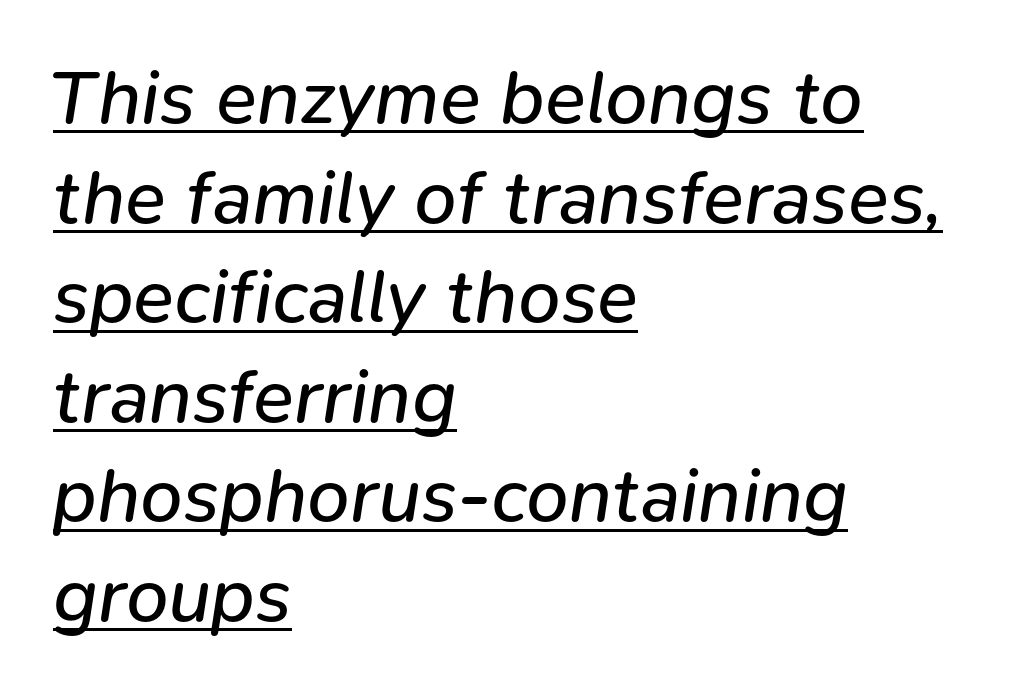
The image shows 76 px regular-weight type, italic (leaning right); set left-aligned, normal line spacing (1.31x), normal letter spacing, underlined; low stroke contrast and a medium x-height.
